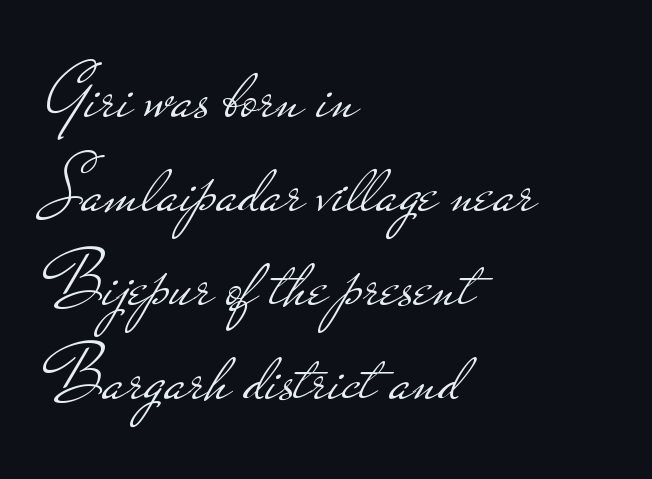
{"serif": "no", "bold": "no", "weight": "light", "width": "wide", "stroke_contrast": "low", "x_height": "small", "monospaced": "no", "underline": "no", "align": "left", "line_spacing_ratio": 1.22, "letter_spacing": "normal", "letter_spacing_em": 0.0, "glyph_px": 77}
